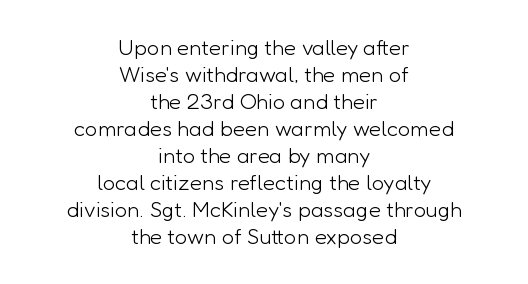
{"italic": "no", "bold": "no", "underline": "no", "align": "center", "line_spacing_ratio": 1.23, "letter_spacing": "normal", "letter_spacing_em": 0.0, "glyph_px": 22}
